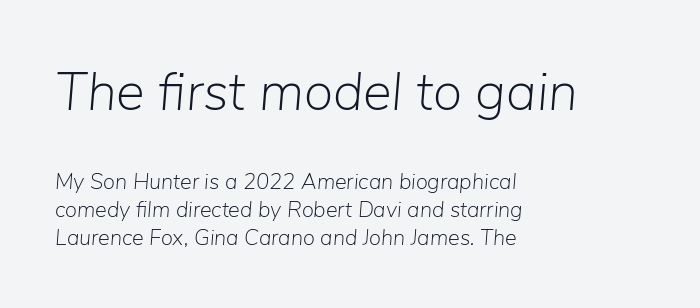
The image shows 54 px light type, italic (leaning right); set left-aligned, normal line spacing (1.26x), normal letter spacing, not underlined; the first (top) block is 2.45x larger; low stroke contrast and a medium x-height.
